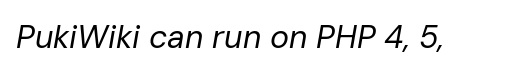
{"italic": "yes", "lean": "right", "slant_degrees": 10, "bold": "no", "weight": "regular", "width": "normal", "stroke_contrast": "low", "x_height": "medium", "monospaced": "no", "underline": "no", "letter_spacing": "normal", "letter_spacing_em": 0.0, "glyph_px": 32}
